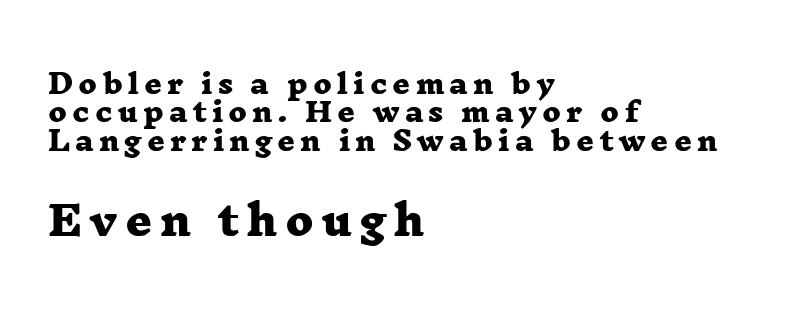
{"serif": "yes", "bold": "yes", "weight": "heavy", "width": "wide", "stroke_contrast": "low", "x_height": "medium", "monospaced": "no", "underline": "no", "align": "left", "line_spacing": "tight", "line_spacing_ratio": 1.05, "larger_block": "second", "size_ratio": 1.52, "glyph_px": 41}
